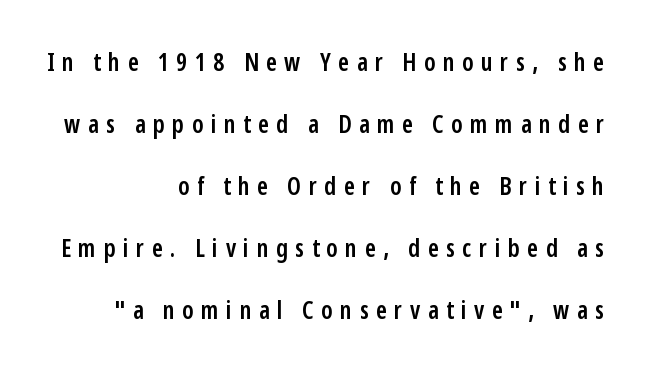
Q: Is the text bold? A: Semi-bold.
Q: Is the text italic (slanted)? A: No, it is upright.
Q: Is the text underlined? A: No.
Q: How is the paragraph aligned? A: Right-aligned.
Q: Is the spacing between letters normal or unusually wide? A: Unusually wide.
Q: Is the spacing between lines tight, normal or loose? A: Loose.
